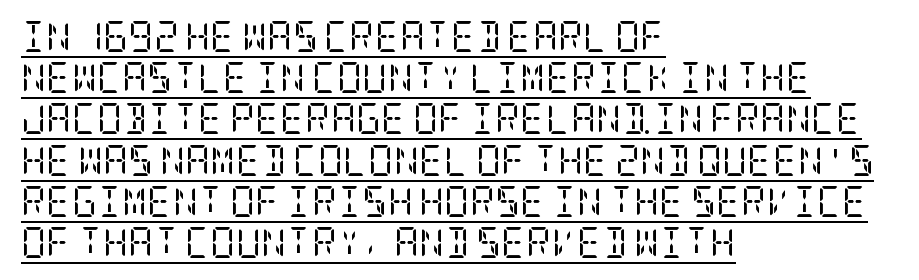
Q: Is the text bold? A: No.
Q: Is the text italic (slanted)? A: No, it is upright.
Q: Is the typeface a serif or a sans-serif typeface? A: Serif.
Q: Is the text underlined? A: Yes.
Q: How is the paragraph aligned? A: Left-aligned.
Q: Is the spacing between letters normal or unusually wide? A: Normal.
Q: Is the spacing between lines tight, normal or loose? A: Normal.
Q: Width (condensed, normal, or wide)? A: Condensed.
Q: Stroke contrast? A: Low.
Q: x-height? A: Large.
